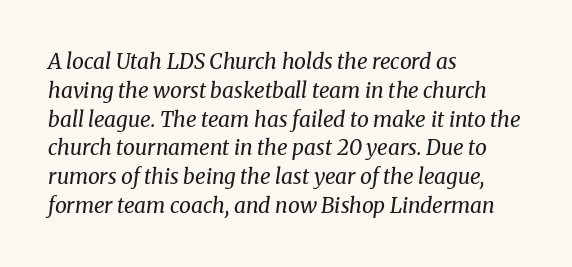
Q: Is the text bold? A: No.
Q: Is the text italic (slanted)? A: Yes, it leans right by about 8 degrees.
Q: Is the text underlined? A: No.
Q: How is the paragraph aligned? A: Left-aligned.
Q: Is the spacing between letters normal or unusually wide? A: Normal.
Q: Is the spacing between lines tight, normal or loose? A: Normal.
